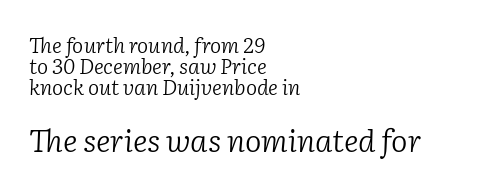
The image shows 31 px light serif type, italic (leaning right); set left-aligned, tight line spacing (0.99x), normal letter spacing, not underlined; the second (bottom) block is 1.48x larger; low stroke contrast and a medium x-height.
